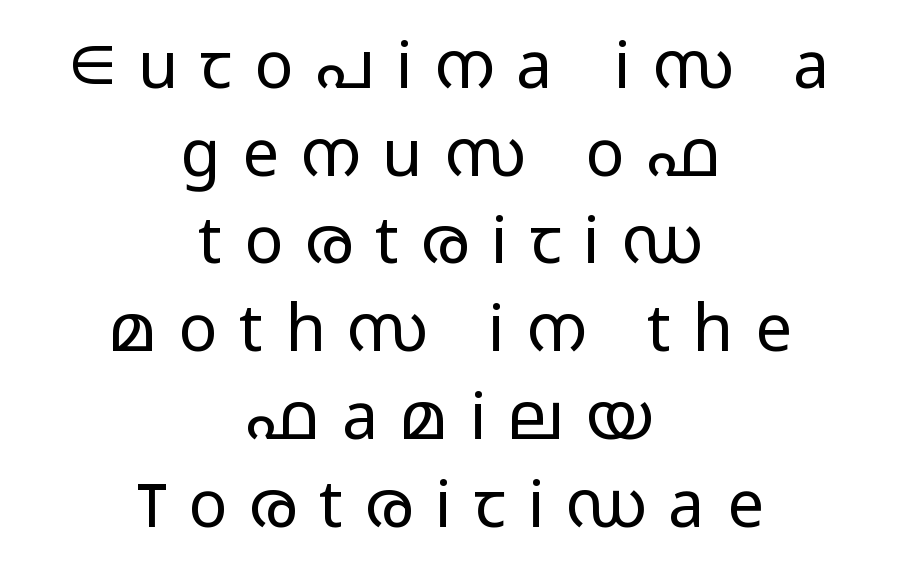
The image shows 65 px light, wide sans-serif type, upright; set centered, normal line spacing (1.35x), unusually wide letter spacing (+0.34 em), not underlined; low stroke contrast and a medium x-height.
